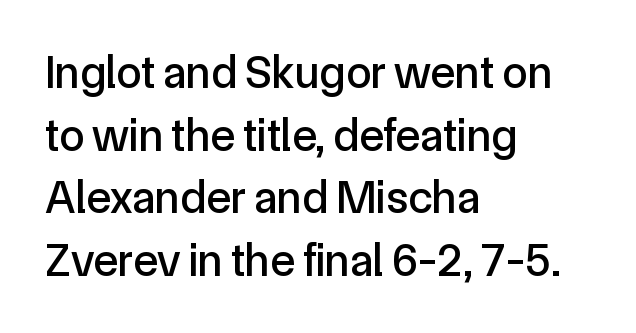
Note the varied advance widths — an 'i' is clearly narrower than an 'm'. Underlining? Definitely not there. These lines keep a tight, regular rhythm from letter to letter. These lines sit exactly where default settings would place them. Regarding serifs, this sample does without them.
